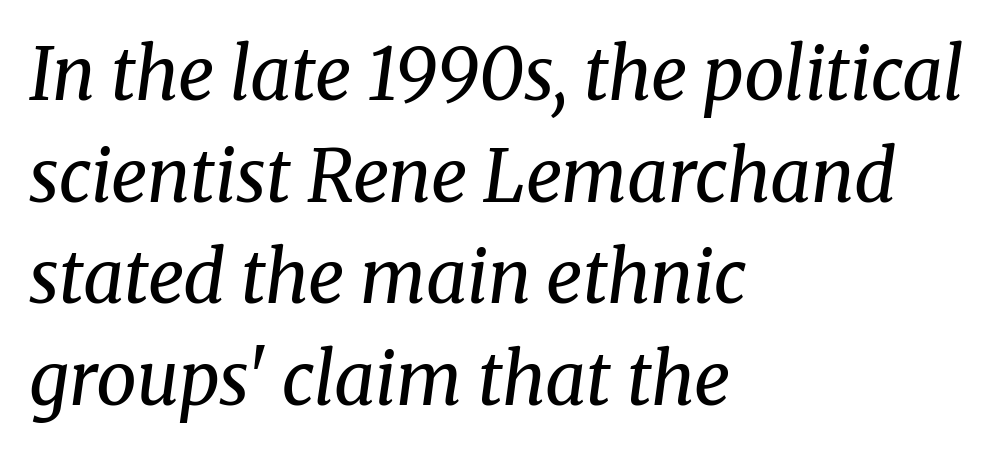
The passage shown is typed in a proportional face where columns would drift. Casual observation: everything's shoved over to the left. Little horizontal feet cap the strokes, marking this as serif type. The line texture is even and compact thanks to regular tracking.
